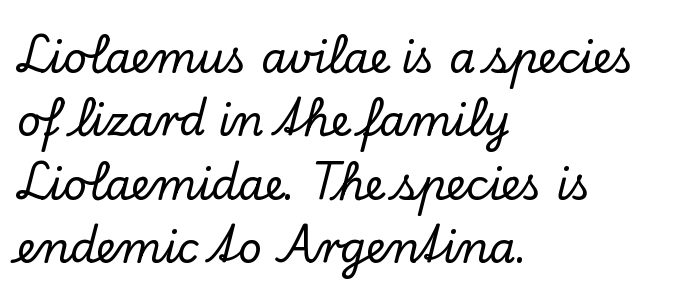
The image shows 42 px serif type; set left-aligned, normal line spacing (1.51x), normal letter spacing, not underlined; low stroke contrast and a small x-height.
